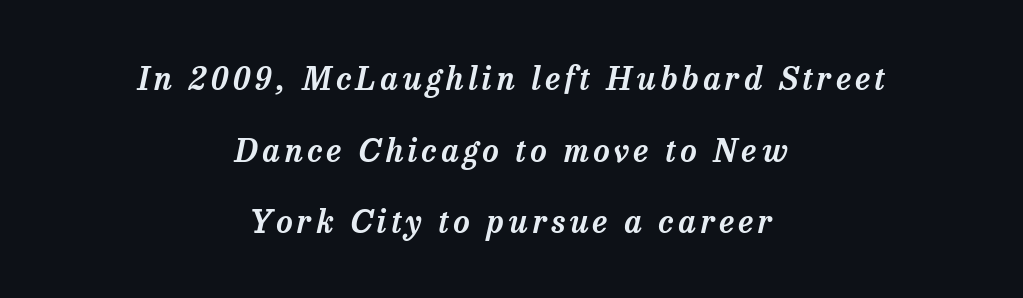
Q: Is the text italic (slanted)? A: Yes, it leans right by about 13 degrees.
Q: Is the typeface a serif or a sans-serif typeface? A: Serif.
Q: Is the text underlined? A: No.
Q: How is the paragraph aligned? A: Centered.
Q: Is the spacing between lines tight, normal or loose? A: Loose.
Q: Width (condensed, normal, or wide)? A: Normal.
Q: Stroke contrast? A: Low.
Q: x-height? A: Medium.
Q: Monospaced? A: No.
